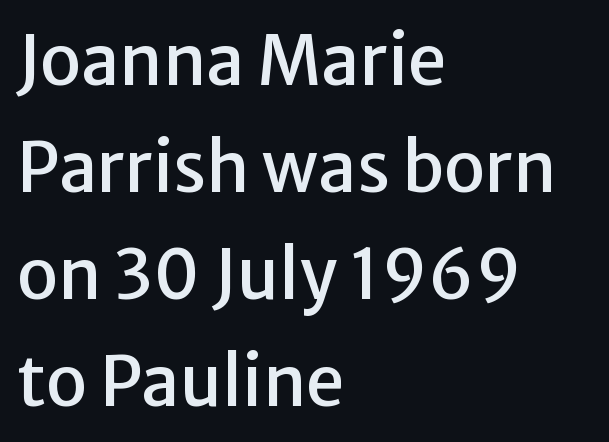
The image shows 69 px sans-serif type, upright; set left-aligned, normal line spacing (1.55x), normal letter spacing, not underlined; low stroke contrast and a medium x-height.
